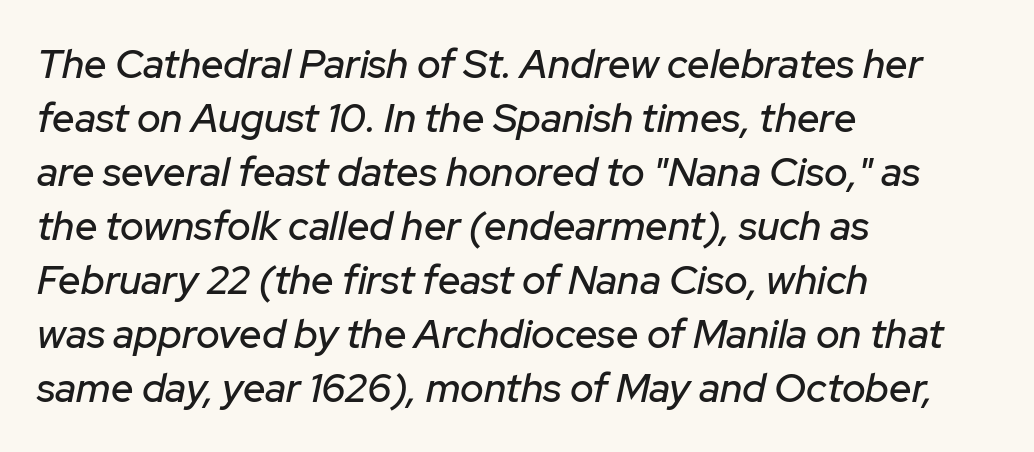
{"italic": "yes", "lean": "right", "slant_degrees": 12, "width": "normal", "stroke_contrast": "low", "x_height": "medium", "monospaced": "no", "underline": "no", "align": "left", "line_spacing": "normal", "line_spacing_ratio": 1.35, "letter_spacing": "normal", "letter_spacing_em": 0.0, "glyph_px": 40}
